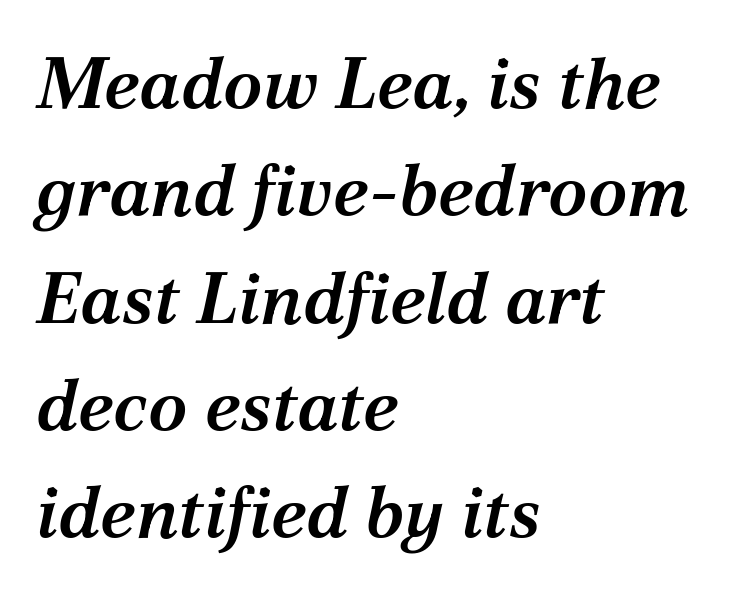
Q: Is the text bold? A: Semi-bold.
Q: Is the text italic (slanted)? A: Yes, it leans right by about 12 degrees.
Q: Is the typeface a serif or a sans-serif typeface? A: Serif.
Q: Is the text underlined? A: No.
Q: How is the paragraph aligned? A: Left-aligned.
Q: Is the spacing between letters normal or unusually wide? A: Normal.
Q: Is the spacing between lines tight, normal or loose? A: Normal.
Q: Width (condensed, normal, or wide)? A: Normal.
Q: Stroke contrast? A: Medium.
Q: x-height? A: Medium.
Q: Monospaced? A: No.
